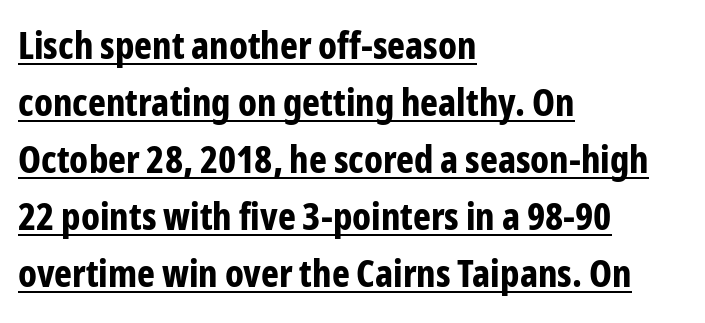
This sample uses plain, unmodified letter spacing. How would I describe the line gaps? Plain and ordinary. Observe the absence of serifs on each vertical stroke in this sample. The string is rendered with underlining switched on. Notice how the passage keeps a crisp vertical edge on the left only. A typesetter would call this proportional, since set widths differ per character.
